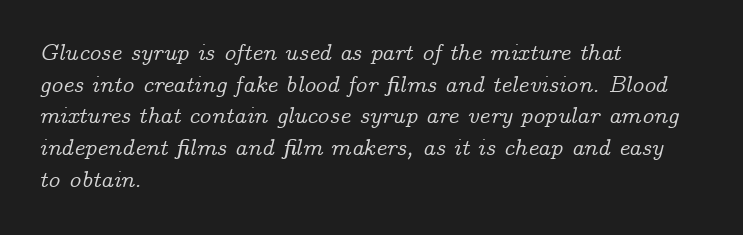
Q: Is the text italic (slanted)? A: Yes, it leans right by about 14 degrees.
Q: Is the text underlined? A: No.
Q: How is the paragraph aligned? A: Left-aligned.
Q: Is the spacing between letters normal or unusually wide? A: Normal.
Q: Is the spacing between lines tight, normal or loose? A: Normal.
